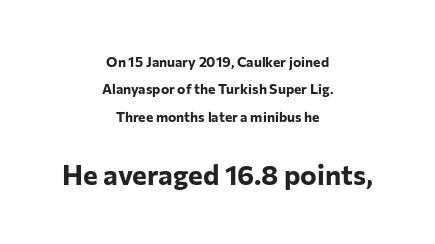
Q: Is the text bold? A: Yes.
Q: Is the text italic (slanted)? A: No, it is upright.
Q: Is the typeface a serif or a sans-serif typeface? A: Sans-serif.
Q: Is the text underlined? A: No.
Q: How is the paragraph aligned? A: Centered.
Q: Is the spacing between letters normal or unusually wide? A: Normal.
Q: Is the spacing between lines tight, normal or loose? A: Loose.
Q: Which block of text is set in a larger size, the first (top) or the second (bottom)? A: The second (bottom) one.
Q: Width (condensed, normal, or wide)? A: Normal.
Q: Stroke contrast? A: Low.
Q: x-height? A: Medium.
Q: Monospaced? A: No.
